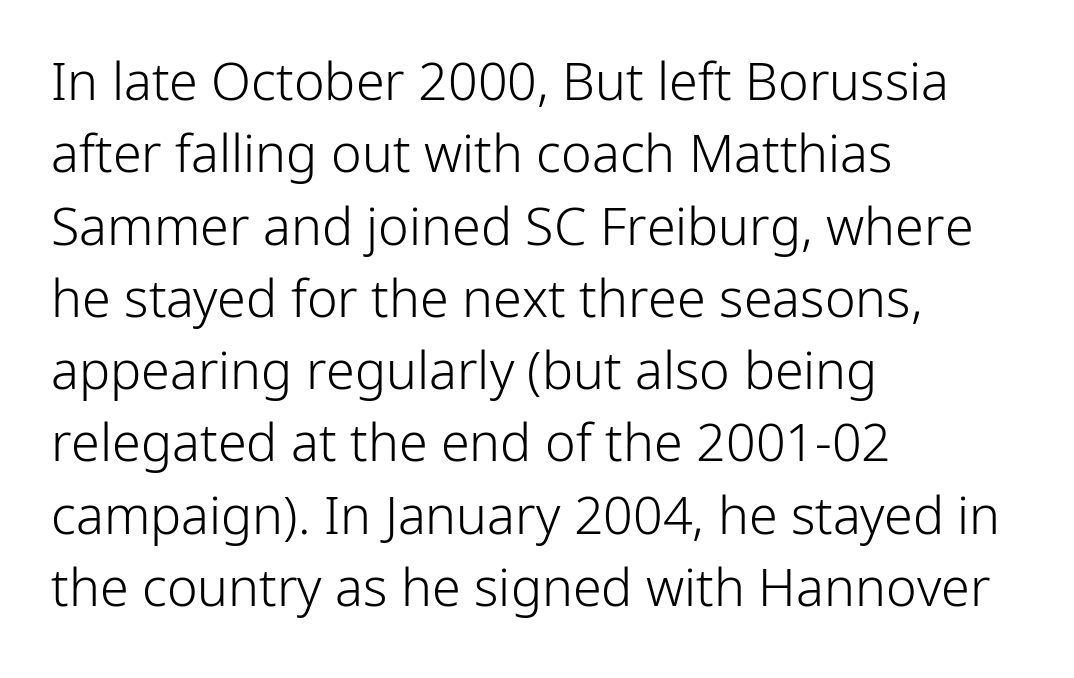
Are there feet on the stems? There aren't — it's a sans. The letters look calm and open, with moderate or lighter stems. Leading matches the norm, producing a regular column. Varying glyph widths throughout — classic text-font behaviour. Quick note: underline off.
